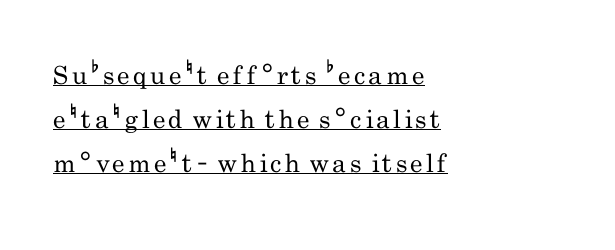
The image shows 25 px text type, upright; set left-aligned, line spacing 1.76x, underlined.
